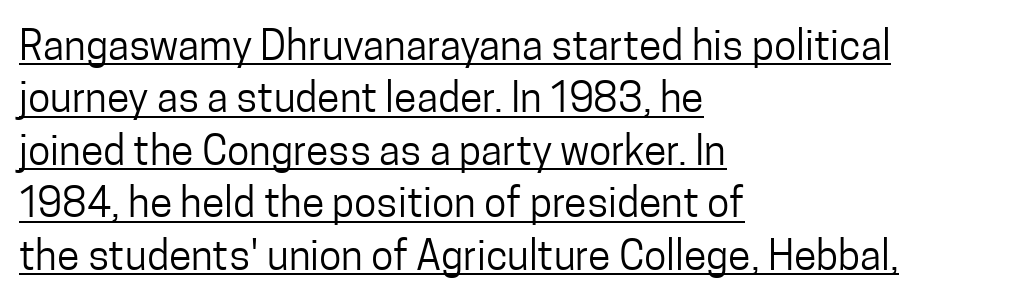
{"serif": "no", "italic": "no", "bold": "no", "weight": "regular", "width": "condensed", "stroke_contrast": "low", "x_height": "medium", "monospaced": "no", "underline": "yes", "align": "left", "line_spacing": "normal", "line_spacing_ratio": 1.28, "letter_spacing": "normal", "letter_spacing_em": 0.0, "glyph_px": 41}
